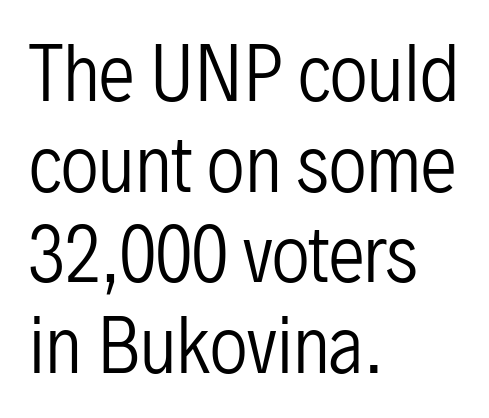
The image shows 73 px regular-weight, condensed sans-serif type, upright; set left-aligned, line spacing 1.24x, normal letter spacing, not underlined; low stroke contrast and a medium x-height.
